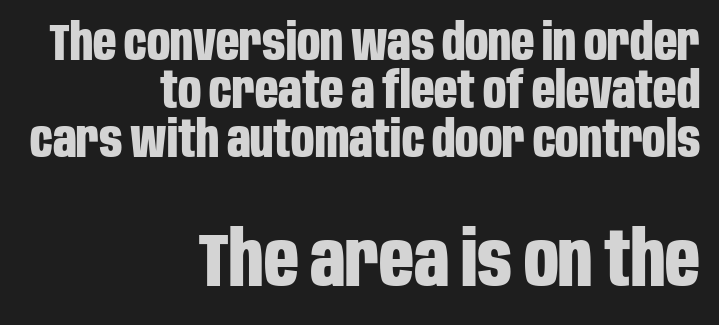
Q: Is the text bold? A: Yes.
Q: Is the text italic (slanted)? A: No, it is upright.
Q: Is the typeface a serif or a sans-serif typeface? A: Sans-serif.
Q: Is the text underlined? A: No.
Q: How is the paragraph aligned? A: Right-aligned.
Q: Is the spacing between letters normal or unusually wide? A: Normal.
Q: Is the spacing between lines tight, normal or loose? A: Tight.
Q: Which block of text is set in a larger size, the first (top) or the second (bottom)? A: The second (bottom) one.
Q: Width (condensed, normal, or wide)? A: Condensed.
Q: Stroke contrast? A: Low.
Q: x-height? A: Large.
Q: Monospaced? A: No.
